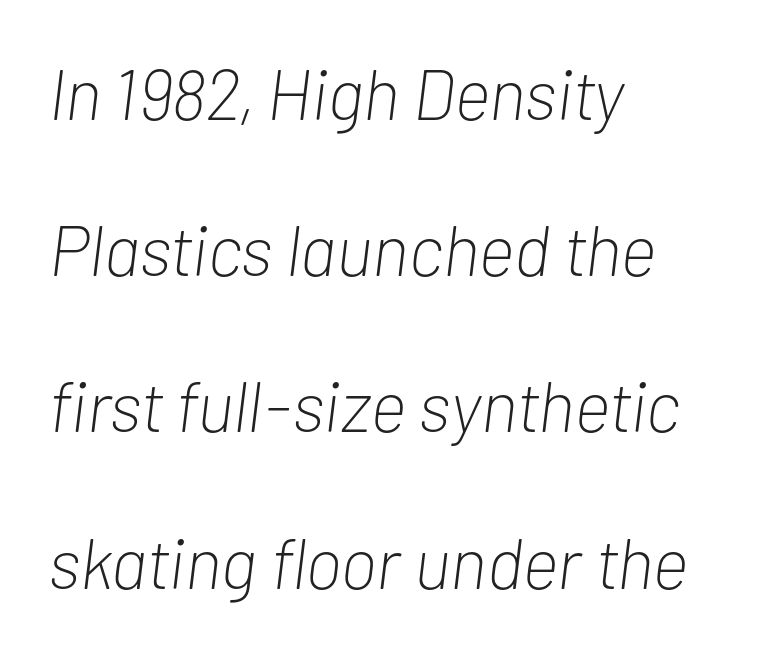
Each letter keeps its own natural width here, so spacing adapts to shape. Bare-footed words on every line. Style check: oblique. Summary of vertical rhythm: relaxed, with wide interline spacing. The typeface has the unassuming heft of standard copy or less.
